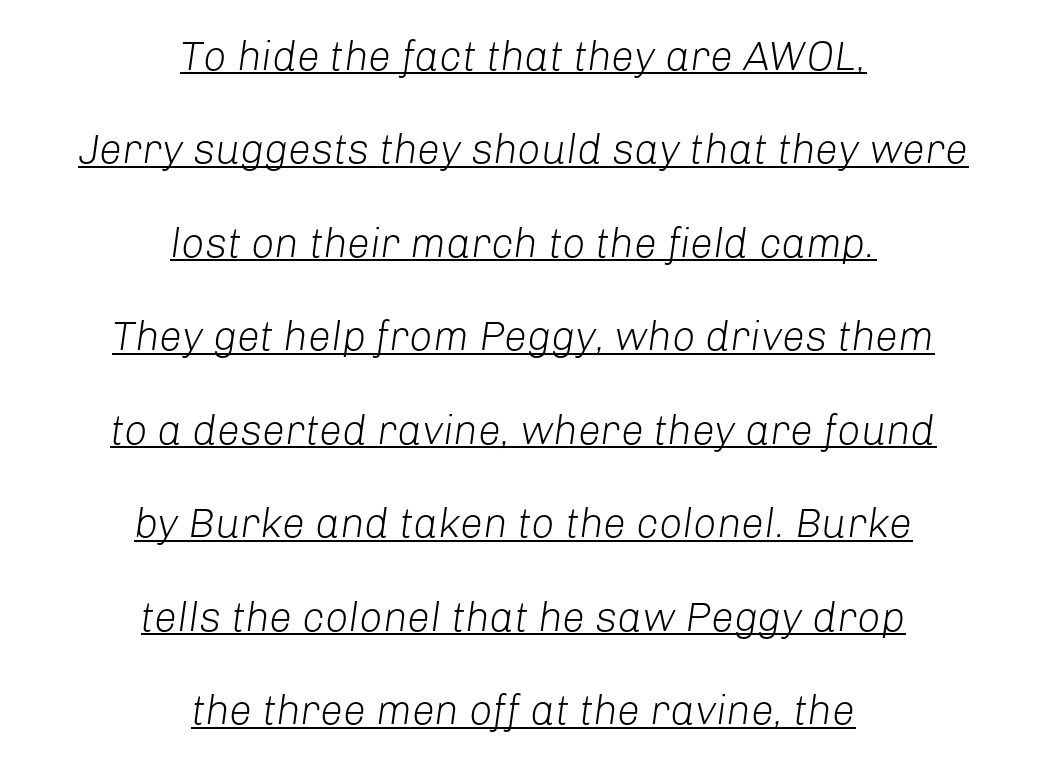
{"italic": "yes", "lean": "right", "slant_degrees": 8, "bold": "no", "weight": "light", "width": "normal", "stroke_contrast": "low", "x_height": "medium", "monospaced": "no", "underline": "yes", "align": "center", "line_spacing": "loose", "line_spacing_ratio": 2.28, "letter_spacing": "normal", "letter_spacing_em": 0.0, "glyph_px": 41}
